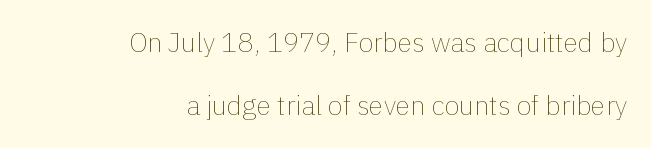
Airy leading. No heavy texture on the line: the type isn't bold. Where is the straight margin? On the right. Rule under the text: the space is simply empty.
